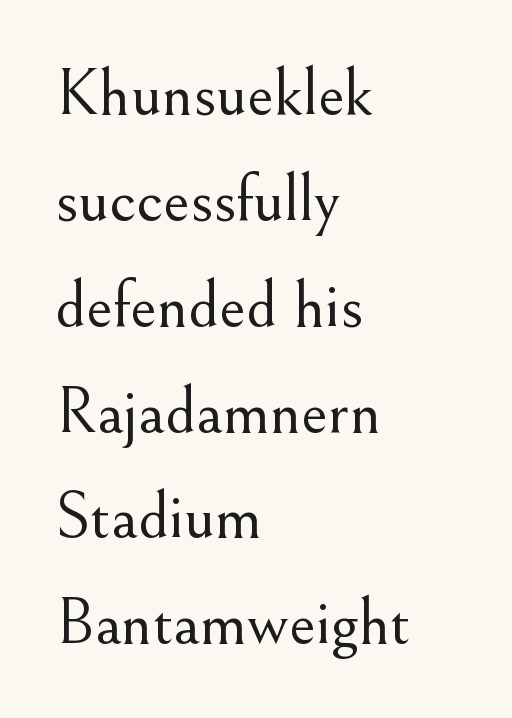
The characters are drawn with everyday or finer stroke widths. Small tapered or slab feet sit at the stroke ends, so this counts as serif. It's the straight-up-and-down kind of type. Layout note: lines flush left.
